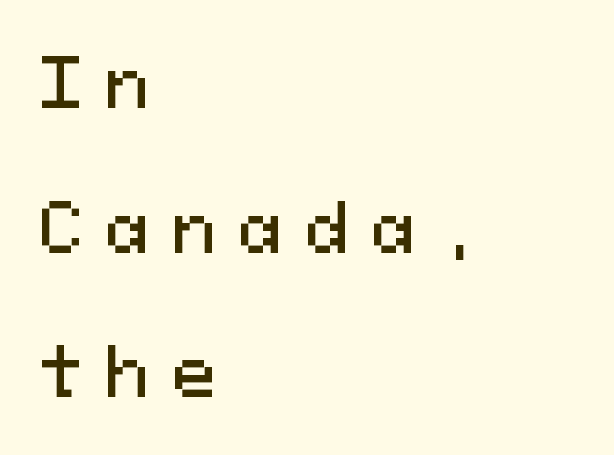
Q: Is the text italic (slanted)? A: No, it is upright.
Q: Is the typeface a serif or a sans-serif typeface? A: Sans-serif.
Q: Is the text underlined? A: No.
Q: How is the paragraph aligned? A: Left-aligned.
Q: Is the spacing between letters normal or unusually wide? A: Unusually wide.
Q: Is the spacing between lines tight, normal or loose? A: Loose.
Q: Width (condensed, normal, or wide)? A: Normal.
Q: Stroke contrast? A: Medium.
Q: x-height? A: Medium.
Q: Monospaced? A: Yes.
